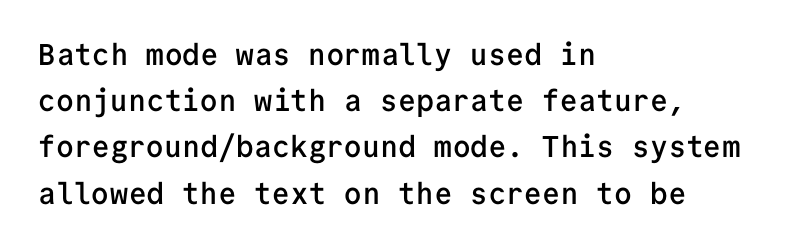
The specimen reads as upright at a glance. What weight is shown? A semibold, between regular and bold. Reading down the block, your eye returns to a fixed left position each line. Observe the absence of serifs on each vertical stroke in this sample. No extra tracking has been applied to these lines. Think of a typewriter: that constant character pitch is what you see here.
